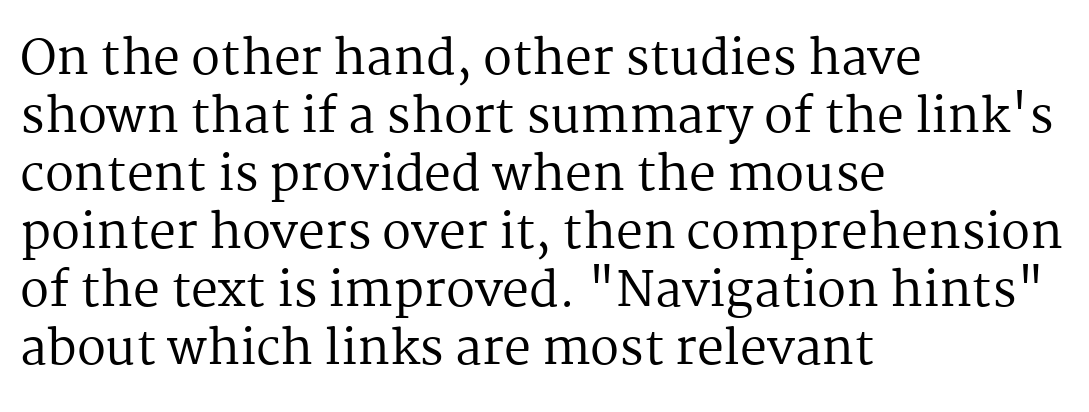
The image shows 48 px regular-weight serif type, upright; set left-aligned, line spacing 1.21x, normal letter spacing, not underlined; medium stroke contrast and a medium x-height.
